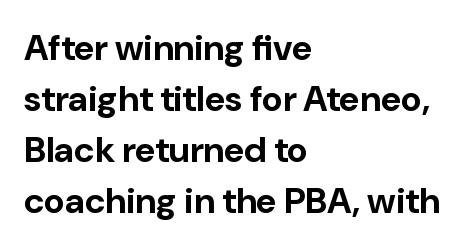
The image shows 36 px bold sans-serif type, upright; set left-aligned, normal line spacing (1.42x), normal letter spacing, not underlined; low stroke contrast and a medium x-height.
